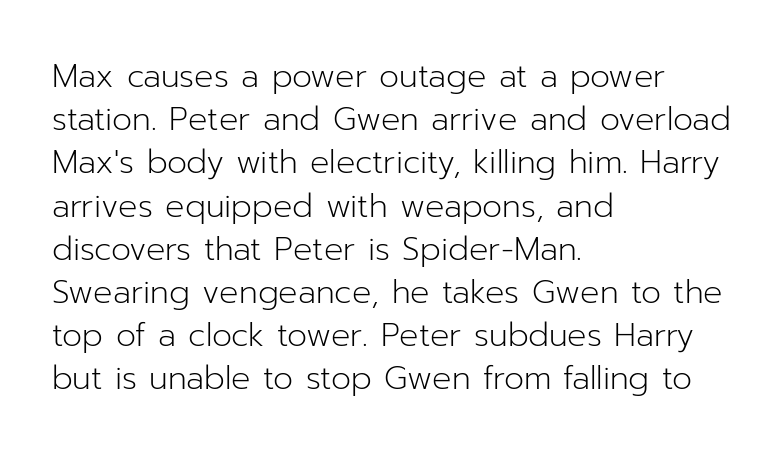
Ink coverage per letter is moderate at most. This sample uses a sans-serif face. This is the regular roman posture of the typeface. Just letters on the line, the space beneath them empty. Quick note: interline space is typical.
